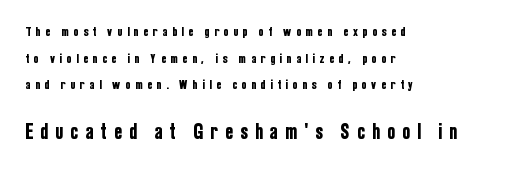
Q: Is the text italic (slanted)? A: No, it is upright.
Q: Is the text underlined? A: No.
Q: How is the paragraph aligned? A: Left-aligned.
Q: Is the spacing between letters normal or unusually wide? A: Unusually wide.
Q: Is the spacing between lines tight, normal or loose? A: Loose.
Q: Which block of text is set in a larger size, the first (top) or the second (bottom)? A: The second (bottom) one.
